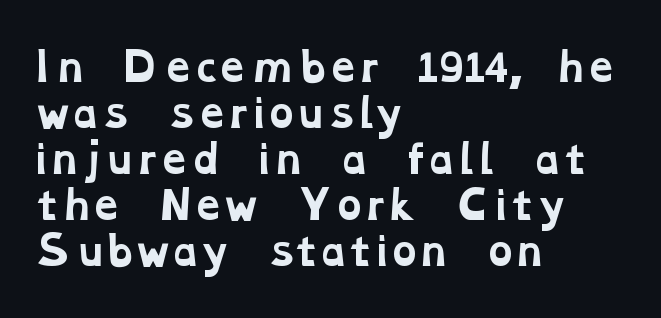
Q: Is the text bold? A: Yes.
Q: Is the typeface a serif or a sans-serif typeface? A: Serif.
Q: Is the text underlined? A: No.
Q: How is the paragraph aligned? A: Left-aligned.
Q: Is the spacing between letters normal or unusually wide? A: Normal.
Q: Width (condensed, normal, or wide)? A: Wide.
Q: Stroke contrast? A: Low.
Q: x-height? A: Medium.
Q: Monospaced? A: No.
